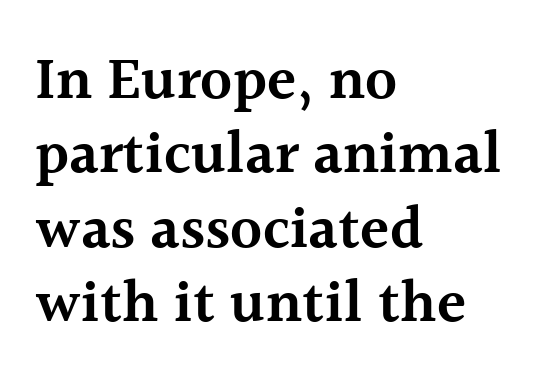
The image shows 60 px semibold serif type, upright; set left-aligned, line spacing 1.24x, normal letter spacing, not underlined; a medium x-height.
